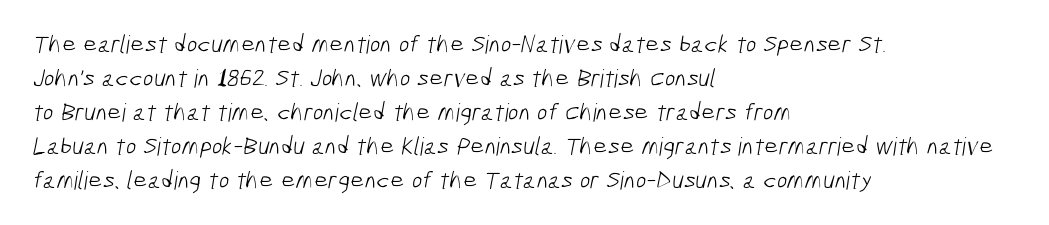
Stem width sits at or under what a default text font uses. In terms of leading, this rendering sits right in the middle. Descenders hang freely into open space. Does the copy run flush right? No — it runs flush left. Default kerning and tracking; the words read as compact shapes.
